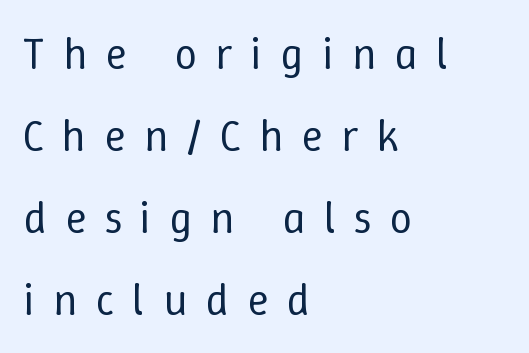
The image shows 45 px regular-weight type, upright; set left-aligned, line spacing 1.82x, unusually wide letter spacing (+0.4 em), not underlined; low stroke contrast and a medium x-height.
